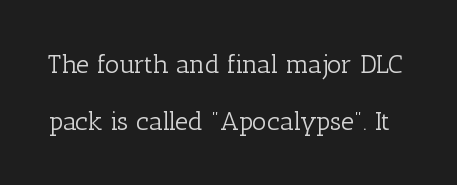
{"italic": "no", "bold": "no", "underline": "no", "line_spacing": "loose", "line_spacing_ratio": 2.19, "letter_spacing": "normal", "letter_spacing_em": 0.0, "glyph_px": 26}
